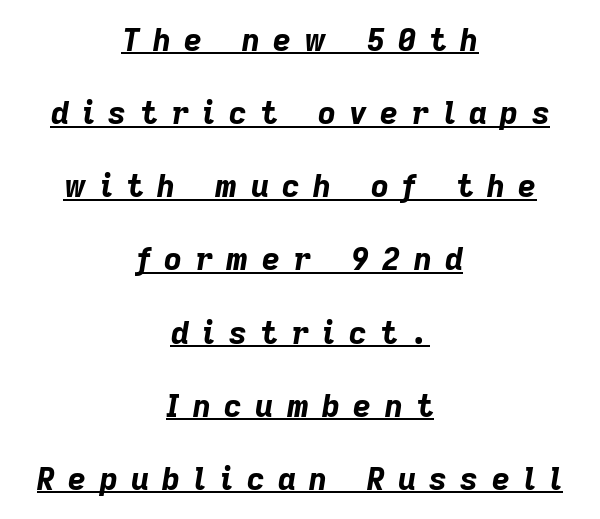
The image shows 31 px bold type, italic (leaning right); set centered, loose line spacing (2.36x), unusually wide letter spacing (+0.43 em), underlined; low stroke contrast and a medium x-height.
